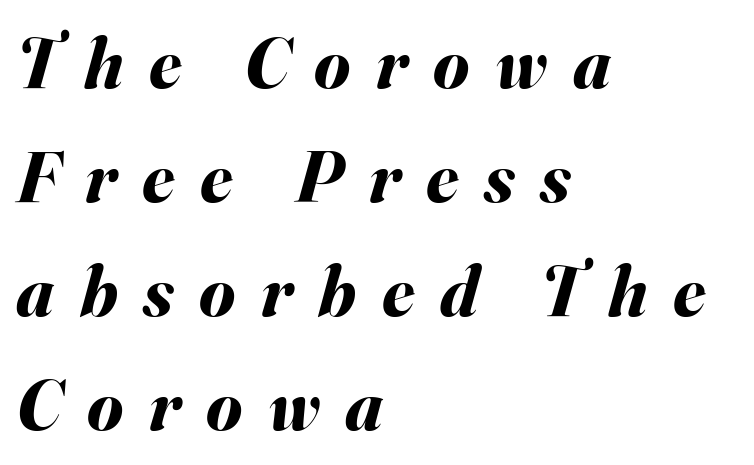
{"italic": "yes", "lean": "right", "slant_degrees": 16, "bold": "yes", "weight": "bold", "width": "normal", "stroke_contrast": "medium", "x_height": "small", "monospaced": "no", "underline": "no", "align": "left", "line_spacing": "normal", "line_spacing_ratio": 1.56, "letter_spacing": "wide", "letter_spacing_em": 0.35, "glyph_px": 73}
